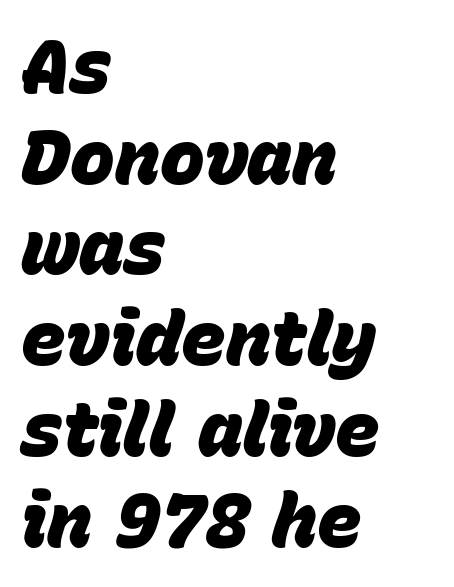
{"italic": "yes", "lean": "right", "slant_degrees": 15, "bold": "yes", "weight": "heavy", "width": "normal", "stroke_contrast": "low", "x_height": "large", "monospaced": "no", "underline": "no", "align": "left", "line_spacing_ratio": 1.21, "letter_spacing": "normal", "letter_spacing_em": 0.0, "glyph_px": 75}
